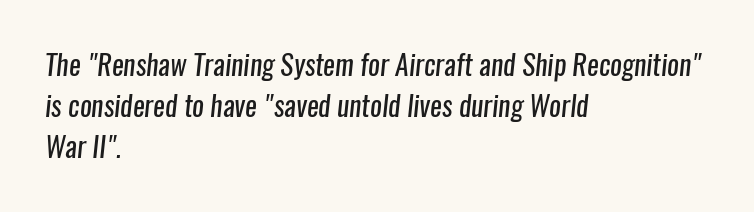
The image shows 28 px regular-weight, condensed sans-serif type; set left-aligned, normal line spacing (1.47x), normal letter spacing, not underlined; low stroke contrast and a medium x-height.
